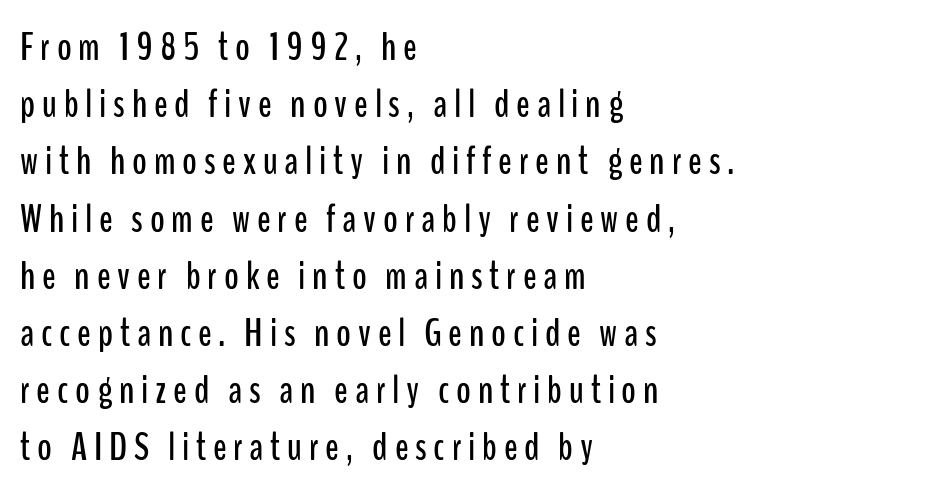
Q: Is the text italic (slanted)? A: No, it is upright.
Q: Is the typeface a serif or a sans-serif typeface? A: Sans-serif.
Q: Is the text underlined? A: No.
Q: How is the paragraph aligned? A: Left-aligned.
Q: Is the spacing between lines tight, normal or loose? A: Normal.
Q: Width (condensed, normal, or wide)? A: Condensed.
Q: Stroke contrast? A: Low.
Q: x-height? A: Medium.
Q: Monospaced? A: No.
